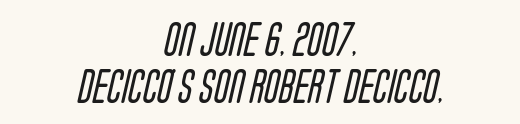
{"serif": "no", "bold": "no", "weight": "regular", "width": "condensed", "stroke_contrast": "low", "x_height": "large", "monospaced": "no", "underline": "no", "align": "center", "line_spacing": "normal", "line_spacing_ratio": 1.38, "letter_spacing": "normal", "letter_spacing_em": 0.0, "glyph_px": 34}
